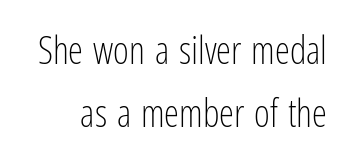
The image shows 38 px light, condensed sans-serif type, upright; set normal line spacing (1.67x), normal letter spacing, not underlined; low stroke contrast and a medium x-height.
